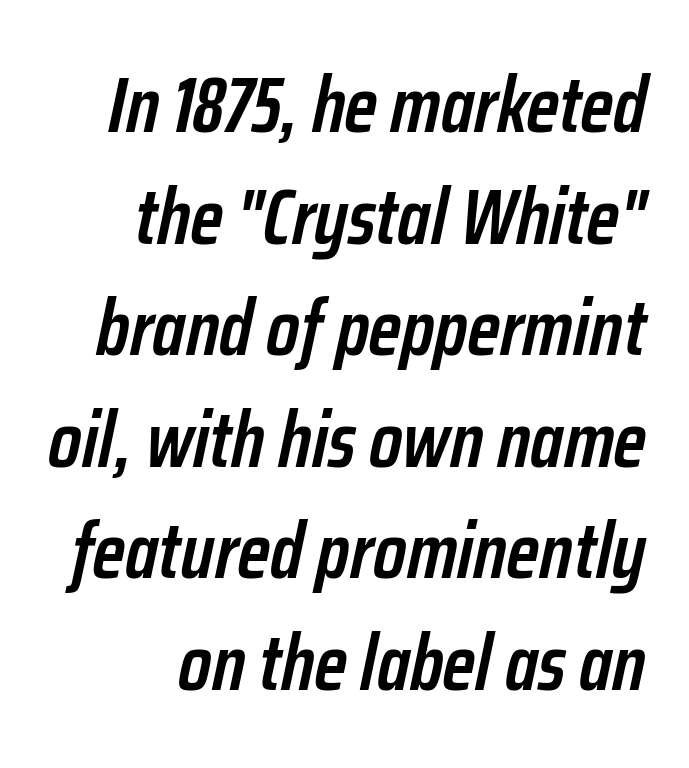
Students, note that the glyphs here touch the page at normal intervals. Caption: multi-line text, flush right, ragged left. Caption: semibold face, moderately heavy strokes. The specimen omits any rule beneath the text block's lines. Every character sits at an angle, as italics do.
